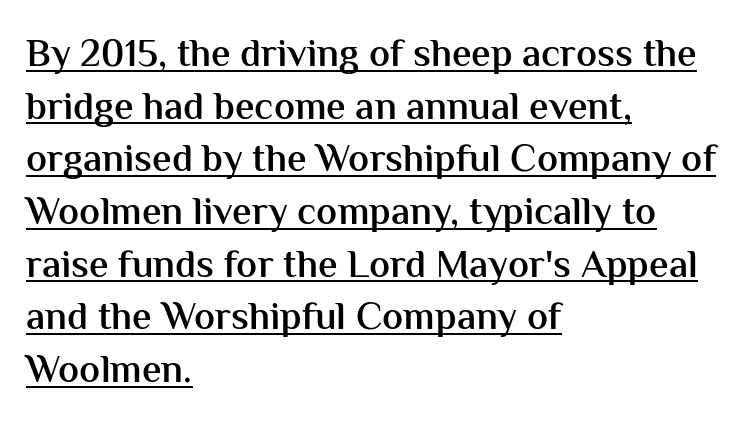
Q: Is the text bold? A: Semi-bold.
Q: Is the text italic (slanted)? A: No, it is upright.
Q: Is the typeface a serif or a sans-serif typeface? A: Sans-serif.
Q: Is the text underlined? A: Yes.
Q: How is the paragraph aligned? A: Left-aligned.
Q: Is the spacing between letters normal or unusually wide? A: Normal.
Q: Is the spacing between lines tight, normal or loose? A: Normal.
Q: Width (condensed, normal, or wide)? A: Normal.
Q: Stroke contrast? A: Medium.
Q: x-height? A: Medium.
Q: Monospaced? A: No.
